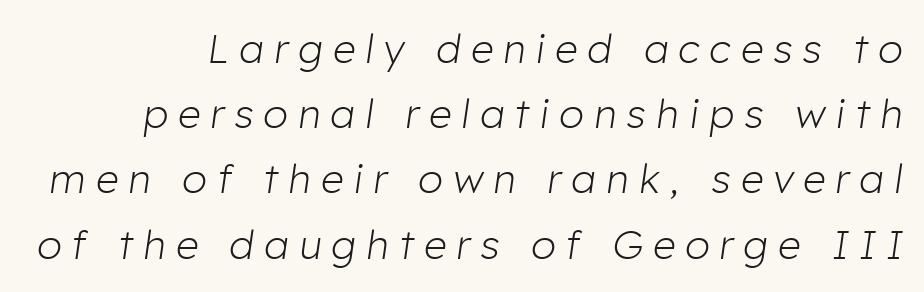
Q: Is the text bold? A: No.
Q: Is the text italic (slanted)? A: Yes, it leans right by about 8 degrees.
Q: Is the text underlined? A: No.
Q: Is the spacing between letters normal or unusually wide? A: Unusually wide.
Q: Is the spacing between lines tight, normal or loose? A: Normal.
Q: Width (condensed, normal, or wide)? A: Normal.
Q: Stroke contrast? A: Low.
Q: x-height? A: Medium.
Q: Monospaced? A: No.
